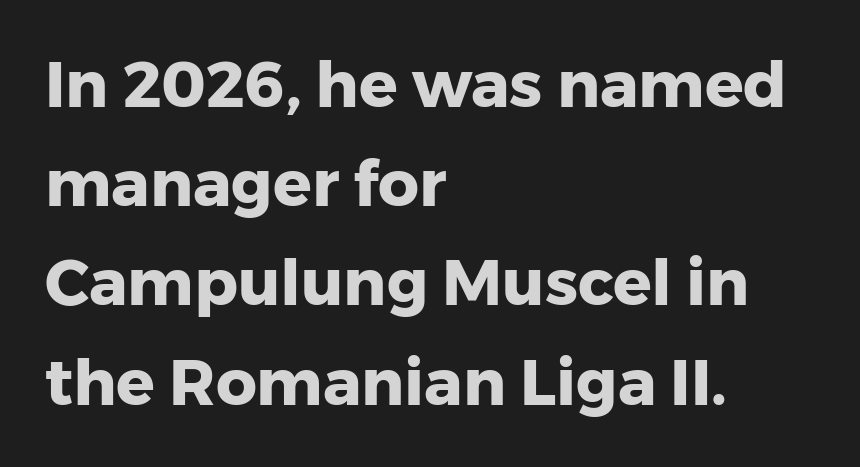
Look at the stroke-to-counter ratio: heavy, a bold. The paragraph shown leans on its left margin. The letters advance in unequal steps, a hallmark of proportional type. The text was rendered using a sans face with plain stroke endings. These lines keep a tight, regular rhythm from letter to letter. The space beneath each line is pristine and unruled.
